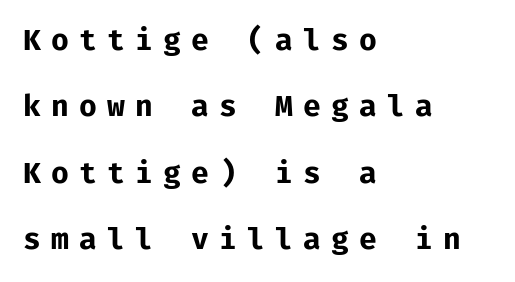
{"serif": "no", "italic": "no", "bold": "yes", "weight": "bold", "width": "normal", "stroke_contrast": "low", "x_height": "medium", "monospaced": "yes", "underline": "no", "align": "left", "line_spacing": "loose", "line_spacing_ratio": 2.29, "letter_spacing": "wide", "letter_spacing_em": 0.35, "glyph_px": 29}
